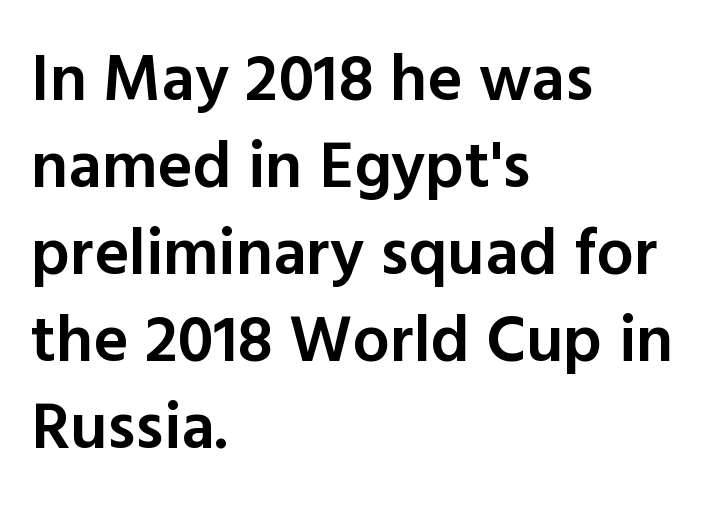
The space directly below the letters is spotless. The rendering uses natural spacing where letterforms have individual widths. The lines are quadded left. Every letter is mildly thick-stroked: semibold rather than bold. The typography opts for an upright posture over an oblique one. Caption: standard tracking, unaltered.
